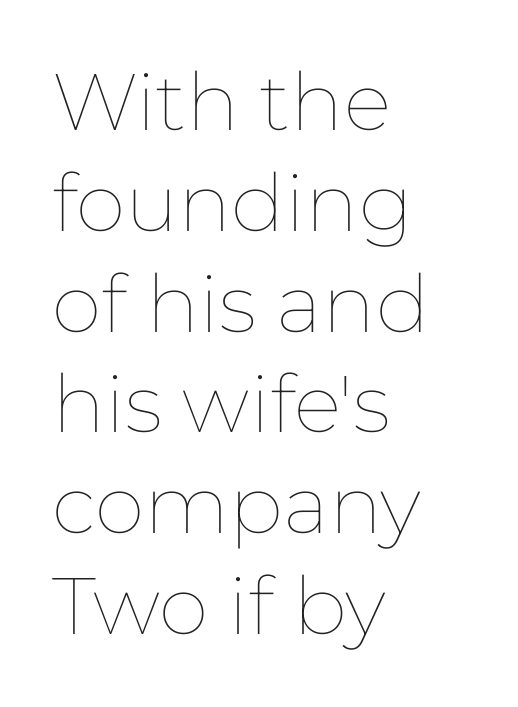
On a weight scale, this lands at 450 or below. When letters stand straight like this, we call the style roman or upright. The rendering uses a moderate line-height, typical for paragraphs. The space beneath each line is pristine and unruled.
